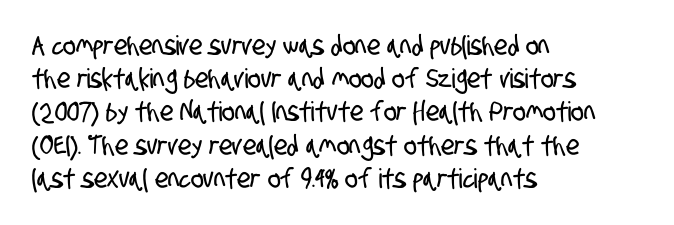
The image shows 27 px text type; set left-aligned, line spacing 1.23x, normal letter spacing, not underlined.
